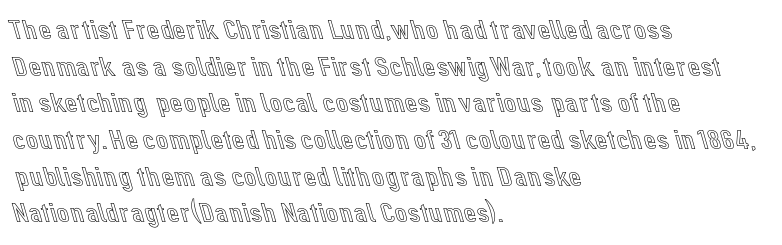
{"width": "normal", "x_height": "medium", "monospaced": "no", "underline": "no", "align": "left", "line_spacing": "normal", "line_spacing_ratio": 1.31, "letter_spacing": "normal", "letter_spacing_em": 0.0, "glyph_px": 28}
